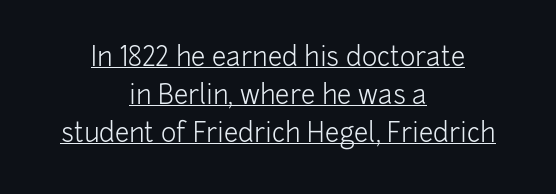
{"italic": "no", "bold": "no", "underline": "yes", "align": "center", "line_spacing": "normal", "line_spacing_ratio": 1.46, "letter_spacing": "normal", "letter_spacing_em": 0.0, "glyph_px": 26}
